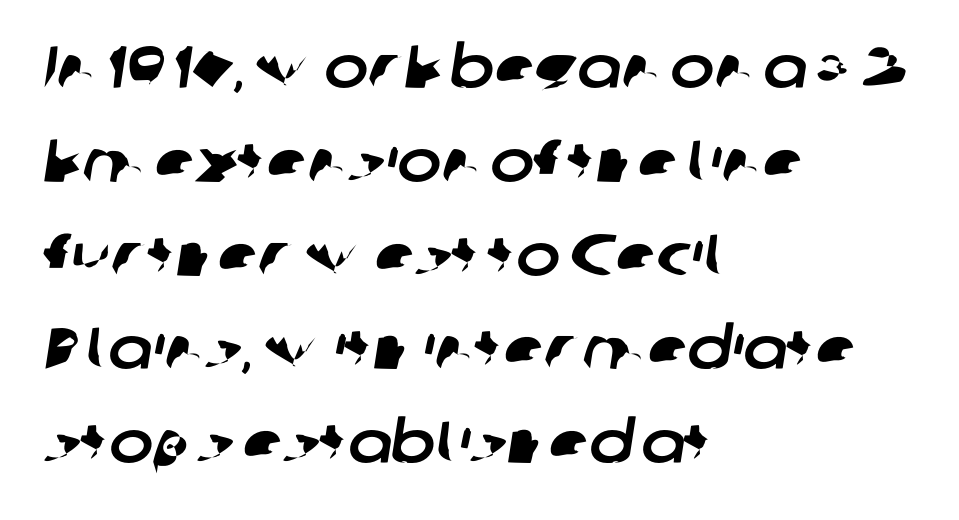
{"serif": "no", "width": "normal", "stroke_contrast": "low", "x_height": "medium", "monospaced": "no", "underline": "no", "align": "left", "line_spacing": "normal", "line_spacing_ratio": 1.59, "letter_spacing": "normal", "letter_spacing_em": 0.0, "glyph_px": 59}
